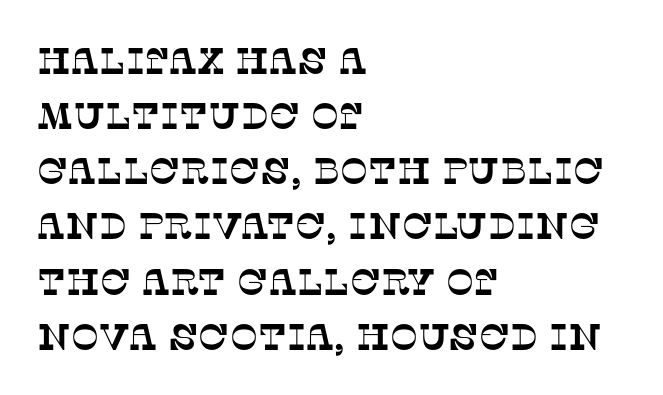
The image shows 37 px serif type; set left-aligned, normal line spacing (1.49x), normal letter spacing, not underlined; low stroke contrast and a large x-height.
